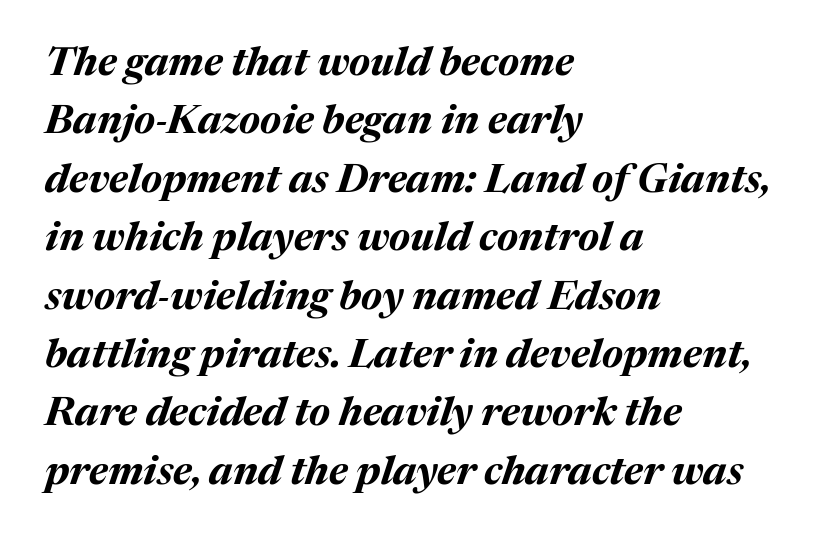
{"italic": "yes", "lean": "right", "slant_degrees": 17, "bold": "yes", "weight": "bold", "width": "normal", "stroke_contrast": "medium", "x_height": "medium", "monospaced": "no", "underline": "no", "align": "left", "line_spacing": "normal", "line_spacing_ratio": 1.46, "letter_spacing": "normal", "letter_spacing_em": 0.0, "glyph_px": 40}
